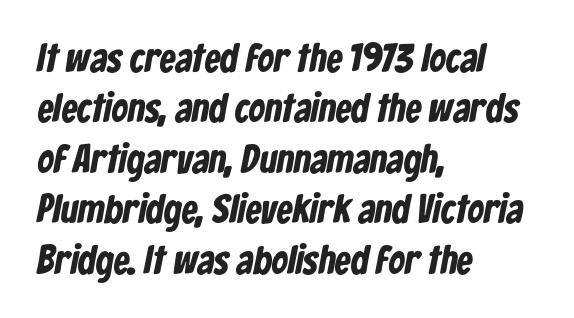
The image shows 40 px bold, condensed sans-serif type; set left-aligned, normal line spacing (1.26x), normal letter spacing, not underlined; low stroke contrast and a medium x-height.
